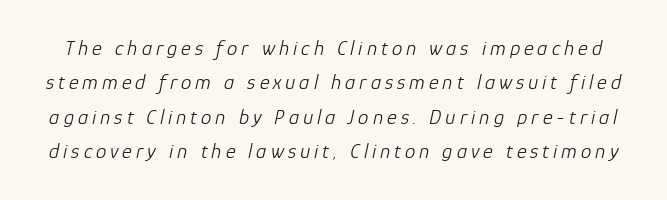
The image shows 21 px text type, italic (leaning right); set normal line spacing (1.64x), not underlined.
